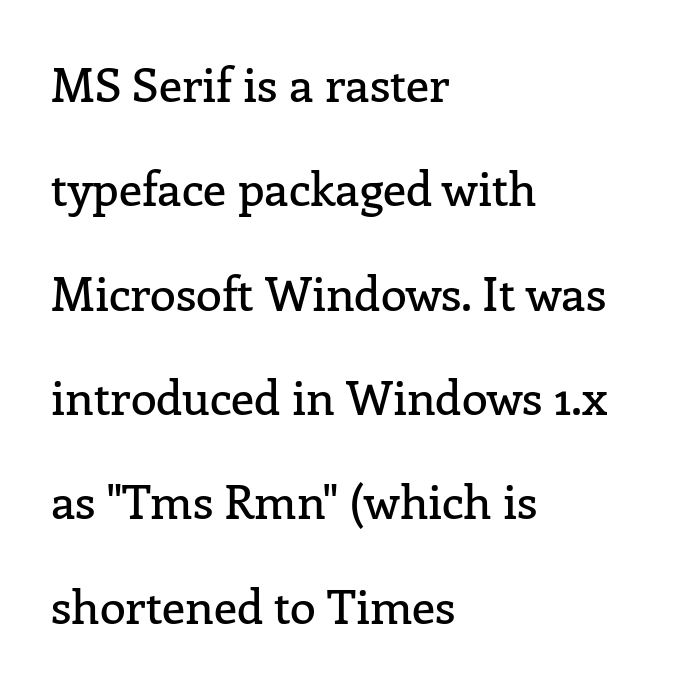
Q: Is the text italic (slanted)? A: No, it is upright.
Q: Is the typeface a serif or a sans-serif typeface? A: Serif.
Q: Is the text underlined? A: No.
Q: How is the paragraph aligned? A: Left-aligned.
Q: Is the spacing between letters normal or unusually wide? A: Normal.
Q: Is the spacing between lines tight, normal or loose? A: Loose.
Q: Width (condensed, normal, or wide)? A: Normal.
Q: Stroke contrast? A: Low.
Q: x-height? A: Medium.
Q: Monospaced? A: No.
